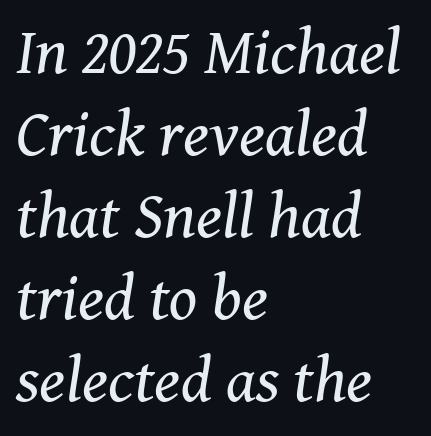
Q: Is the text bold? A: No.
Q: Is the text italic (slanted)? A: Yes, it leans right by about 8 degrees.
Q: Is the typeface a serif or a sans-serif typeface? A: Serif.
Q: Is the text underlined? A: No.
Q: How is the paragraph aligned? A: Left-aligned.
Q: Is the spacing between letters normal or unusually wide? A: Normal.
Q: Is the spacing between lines tight, normal or loose? A: Normal.
Q: Width (condensed, normal, or wide)? A: Normal.
Q: Stroke contrast? A: Medium.
Q: x-height? A: Medium.
Q: Monospaced? A: No.
